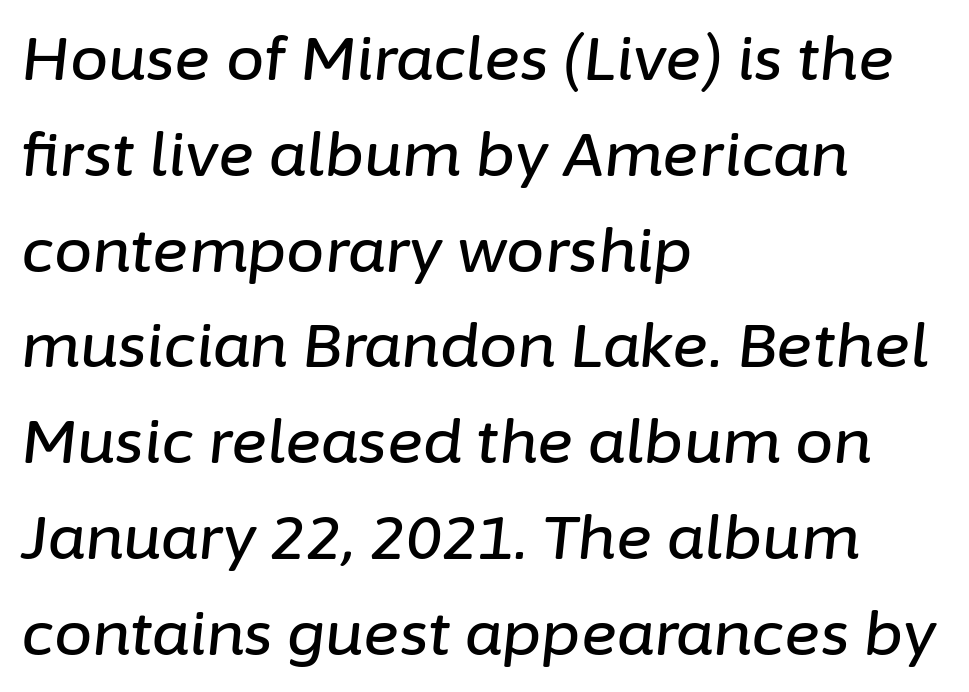
The image shows 61 px text type, italic (leaning right); set left-aligned, normal line spacing (1.57x), normal letter spacing, not underlined; low stroke contrast and a medium x-height.
